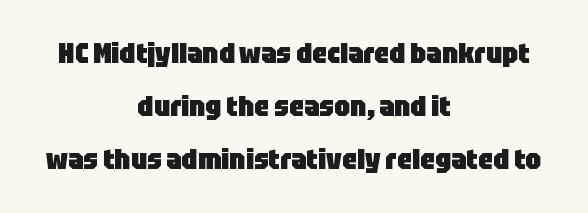
Posture: upright roman. What kind of face is this? One without serifs — a sans. Descenders are the only things crossing below the line. Typesetter's note: full bold, strokes at maximum text heaviness.
